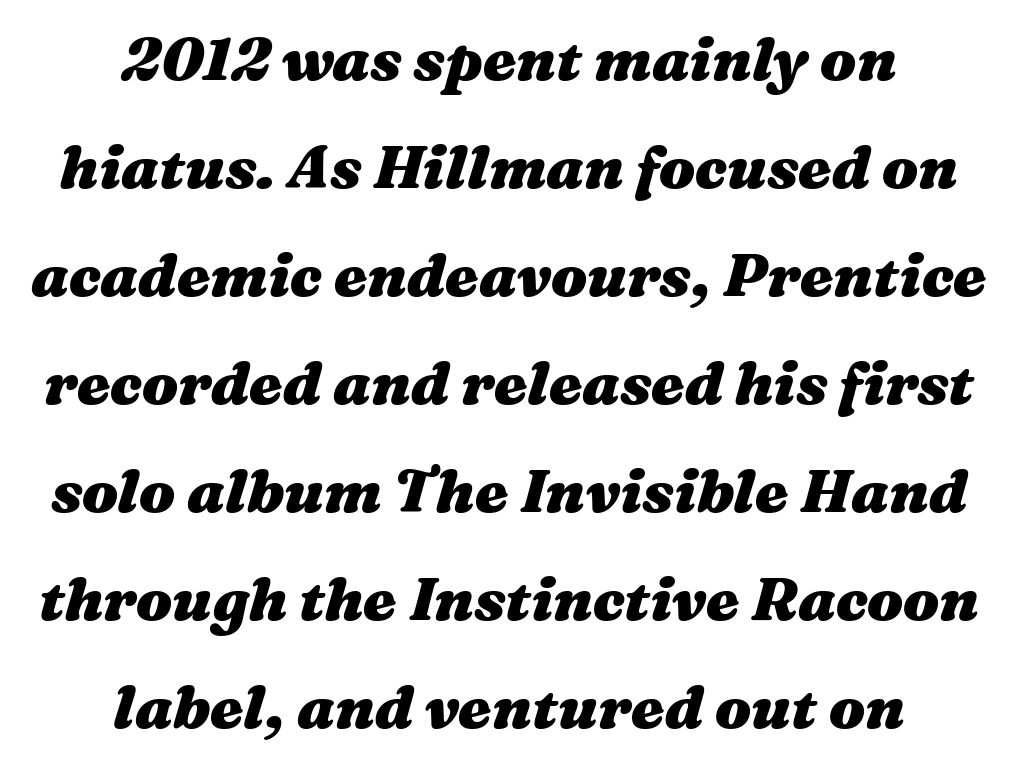
{"italic": "yes", "lean": "right", "slant_degrees": 16, "bold": "yes", "weight": "heavy", "width": "wide", "stroke_contrast": "medium", "x_height": "medium", "monospaced": "no", "underline": "no", "align": "center", "line_spacing_ratio": 1.8, "letter_spacing": "normal", "letter_spacing_em": 0.0, "glyph_px": 60}
